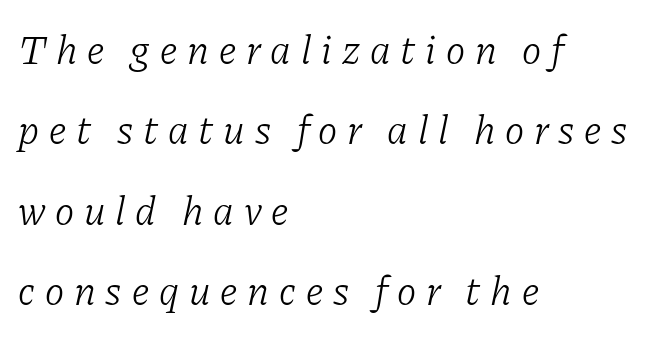
This block would shrink considerably if given ordinary leading; it's expanded now. Is this a fixed-width face? No — the glyphs have proportional, varying widths. The space directly below the letters is spotless. Stem width sits at or under what a default text font uses.
